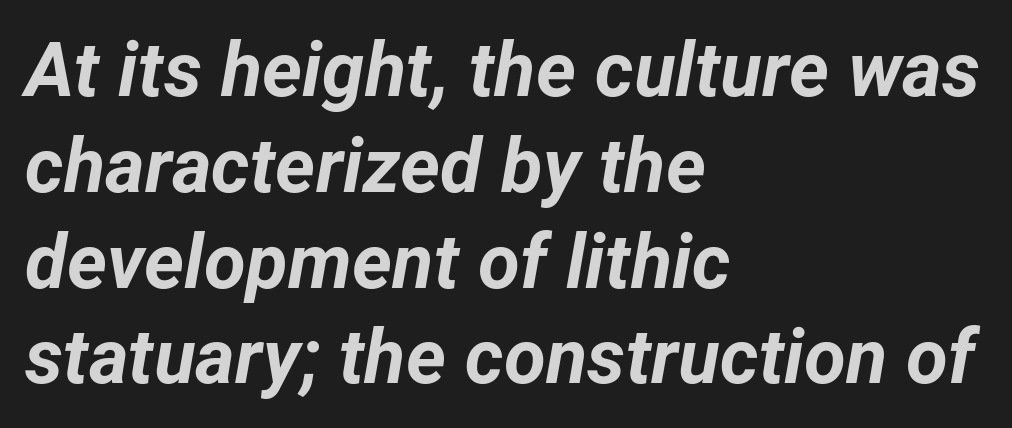
Q: Is the text bold? A: Yes.
Q: Is the text italic (slanted)? A: Yes, it leans right by about 12 degrees.
Q: Is the text underlined? A: No.
Q: How is the paragraph aligned? A: Left-aligned.
Q: Is the spacing between letters normal or unusually wide? A: Normal.
Q: Is the spacing between lines tight, normal or loose? A: Normal.
Q: Width (condensed, normal, or wide)? A: Normal.
Q: Stroke contrast? A: Low.
Q: x-height? A: Medium.
Q: Monospaced? A: No.
